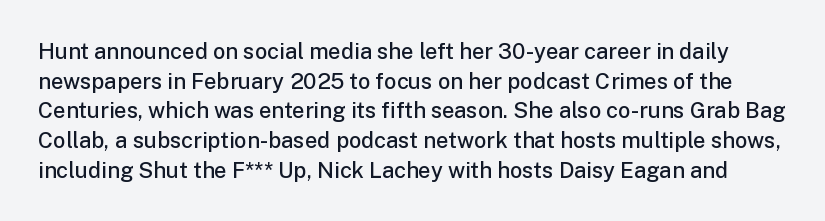
Q: Is the text bold? A: Semi-bold.
Q: Is the text italic (slanted)? A: No, it is upright.
Q: Is the text underlined? A: No.
Q: Is the spacing between letters normal or unusually wide? A: Normal.
Q: Is the spacing between lines tight, normal or loose? A: Normal.
